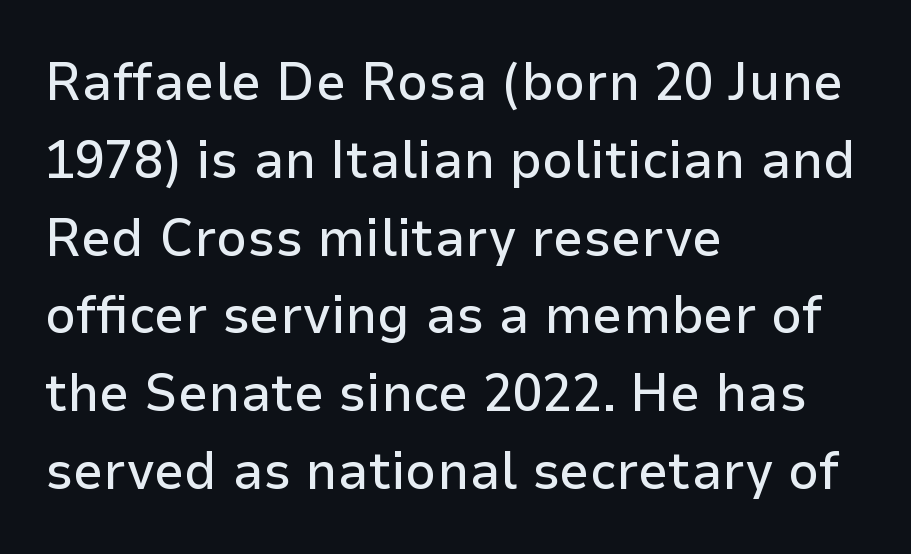
The image shows 54 px sans-serif type, upright; set left-aligned, normal line spacing (1.44x), normal letter spacing, not underlined; low stroke contrast and a medium x-height.
